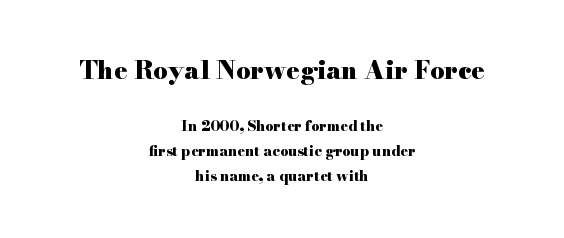
{"italic": "no", "bold": "yes", "underline": "no", "align": "center", "line_spacing_ratio": 1.8, "letter_spacing": "normal", "letter_spacing_em": 0.0, "larger_block": "first", "size_ratio": 1.79, "glyph_px": 25}
